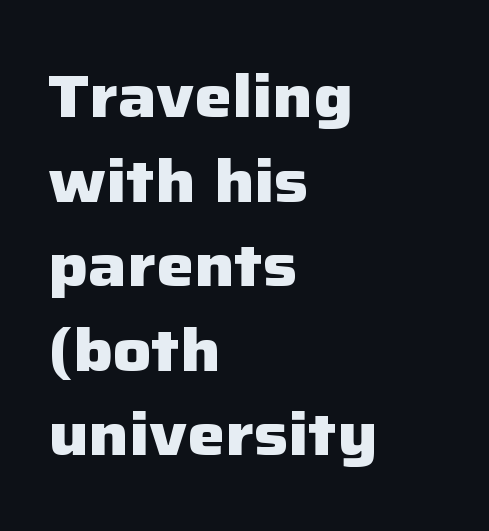
Q: Is the text bold? A: Yes.
Q: Is the text italic (slanted)? A: No, it is upright.
Q: Is the typeface a serif or a sans-serif typeface? A: Sans-serif.
Q: Is the text underlined? A: No.
Q: How is the paragraph aligned? A: Left-aligned.
Q: Is the spacing between letters normal or unusually wide? A: Normal.
Q: Is the spacing between lines tight, normal or loose? A: Normal.
Q: Width (condensed, normal, or wide)? A: Normal.
Q: Stroke contrast? A: Low.
Q: x-height? A: Medium.
Q: Monospaced? A: No.
